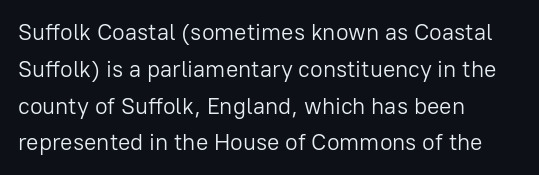
The rendering uses a moderate line-height, typical for paragraphs. The cut favours lightness, reaching ordinary text weight at its darkest. This is roman type, the default non-slanted kind. A student would call this left alignment; a typographer would say flush left, rag right. Honestly, there is no underline to notice here at all. The letterforms sit shoulder to shoulder at normal distance.
